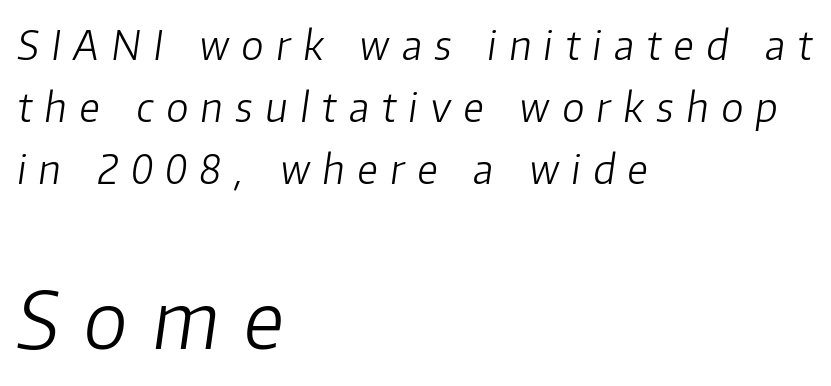
Q: Is the text bold? A: No.
Q: Is the text italic (slanted)? A: Yes, it leans right by about 8 degrees.
Q: Is the text underlined? A: No.
Q: How is the paragraph aligned? A: Left-aligned.
Q: Is the spacing between letters normal or unusually wide? A: Unusually wide.
Q: Is the spacing between lines tight, normal or loose? A: Normal.
Q: Which block of text is set in a larger size, the first (top) or the second (bottom)? A: The second (bottom) one.
Q: Width (condensed, normal, or wide)? A: Normal.
Q: Stroke contrast? A: Low.
Q: x-height? A: Medium.
Q: Monospaced? A: No.
